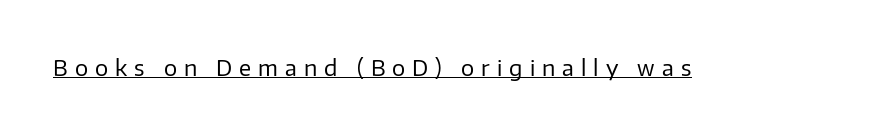
{"italic": "no", "bold": "no", "underline": "yes", "letter_spacing": "wide", "letter_spacing_em": 0.32, "glyph_px": 22}
